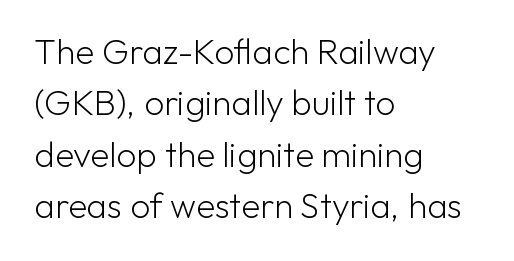
{"serif": "no", "italic": "no", "bold": "no", "weight": "light", "width": "normal", "stroke_contrast": "low", "x_height": "medium", "monospaced": "no", "underline": "no", "align": "left", "line_spacing": "normal", "line_spacing_ratio": 1.47, "letter_spacing": "normal", "letter_spacing_em": 0.0, "glyph_px": 35}
